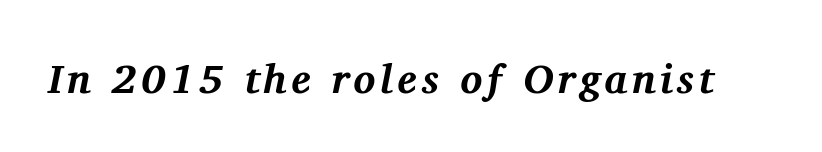
The axis of the letterforms is tilted away from vertical. Is this a fixed-width face? No — the glyphs have proportional, varying widths. The passage shown is typeset with a serif family. Summary of weight: heavy, a full bold.
